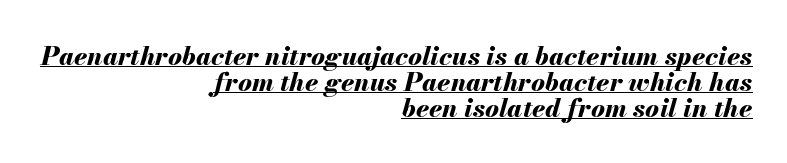
Q: Is the text bold? A: Yes.
Q: Is the text italic (slanted)? A: Yes, it leans right by about 13 degrees.
Q: Is the text underlined? A: Yes.
Q: How is the paragraph aligned? A: Right-aligned.
Q: Is the spacing between letters normal or unusually wide? A: Normal.
Q: Is the spacing between lines tight, normal or loose? A: Tight.
